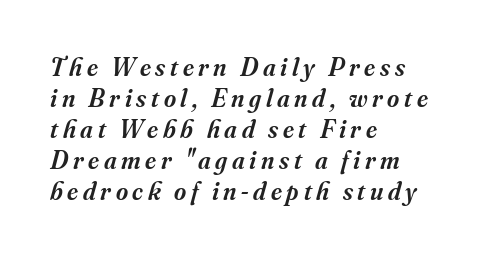
The image shows 26 px text type, italic (leaning right); set left-aligned, line spacing 1.19x, not underlined.
